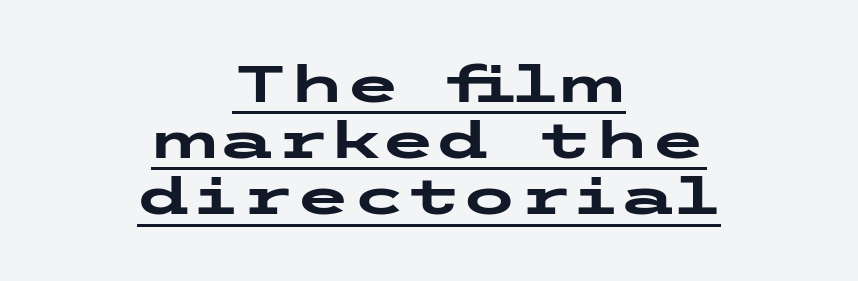
The image shows 51 px heavy, wide sans-serif type, upright; set centered, tight line spacing (1.1x), normal letter spacing, underlined; low stroke contrast and a medium x-height.
